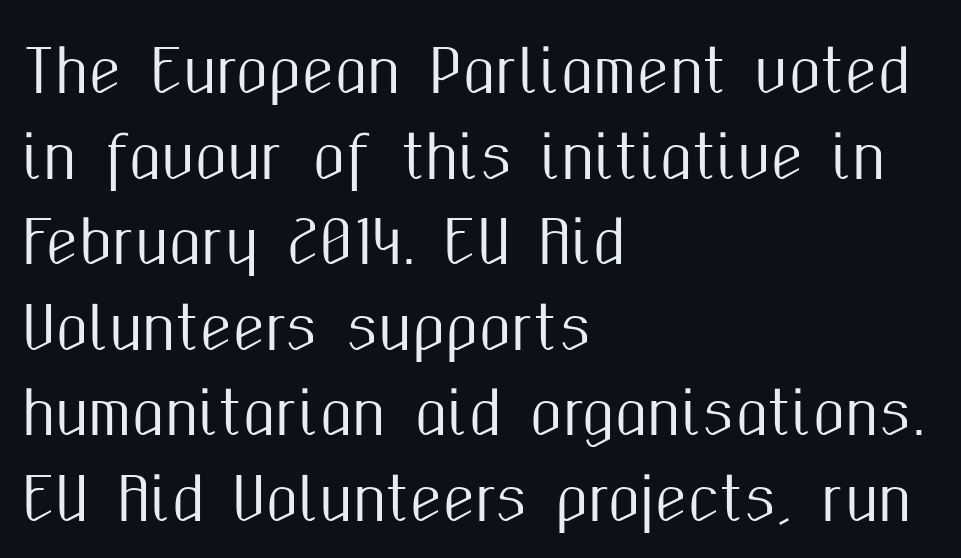
{"serif": "no", "italic": "no", "width": "condensed", "stroke_contrast": "medium", "x_height": "medium", "monospaced": "no", "underline": "no", "align": "left", "line_spacing": "normal", "line_spacing_ratio": 1.45, "letter_spacing": "normal", "letter_spacing_em": 0.0, "glyph_px": 59}
